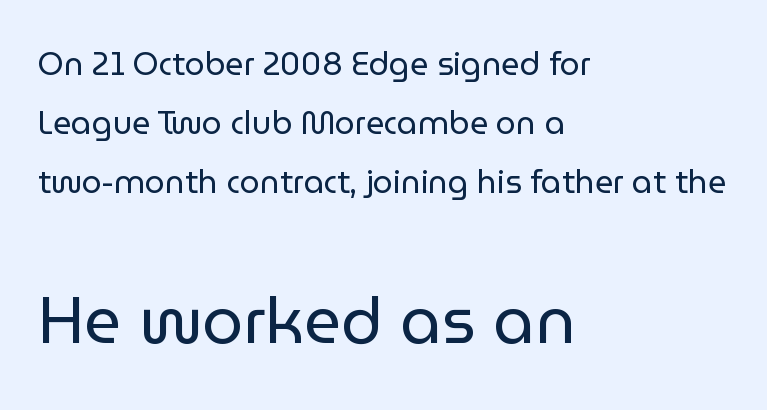
The image shows 65 px regular-weight sans-serif type, upright; set left-aligned, line spacing 1.85x, normal letter spacing, not underlined; the second (bottom) block is 2.03x larger; low stroke contrast and a medium x-height.
